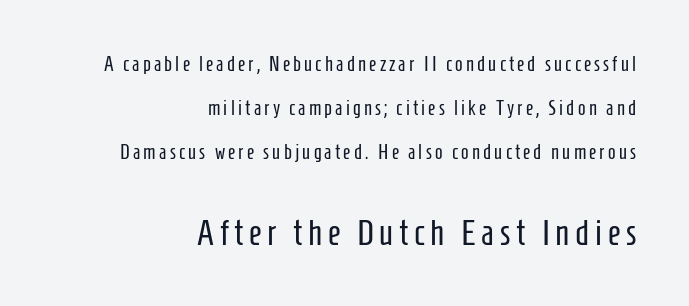
The image shows 35 px regular-weight, condensed sans-serif type, upright; set right-aligned, loose line spacing (2.2x), not underlined; the second (bottom) block is 1.75x larger; low stroke contrast and a medium x-height.
